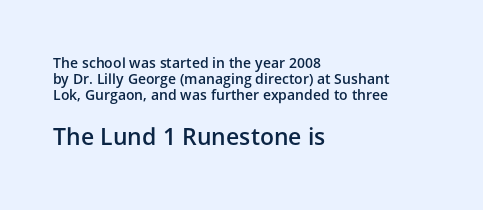
You could call the tracking neutral — neither tight nor loose. Compare the two chunks: the lower has the greater cap height. Slightly chunky letters — semibold, I'd say, not full bold. The line-height multiplier appears low, near solid setting. No italicization has been applied; the sample stays upright. Plain, unruled lines of type.
